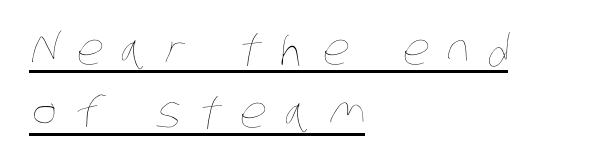
Q: Is the text bold? A: No.
Q: Is the text underlined? A: Yes.
Q: How is the paragraph aligned? A: Left-aligned.
Q: Is the spacing between letters normal or unusually wide? A: Unusually wide.
Q: Is the spacing between lines tight, normal or loose? A: Normal.
Q: Width (condensed, normal, or wide)? A: Condensed.
Q: Stroke contrast? A: Low.
Q: x-height? A: Large.
Q: Monospaced? A: No.
